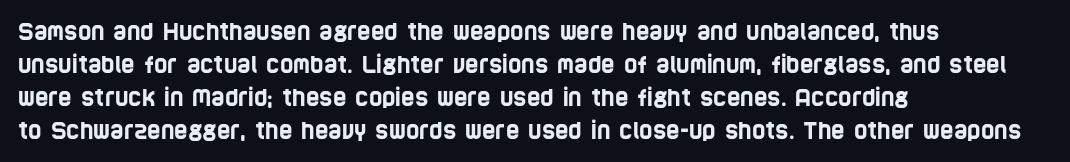
Q: Is the text underlined? A: No.
Q: How is the paragraph aligned? A: Left-aligned.
Q: Is the spacing between letters normal or unusually wide? A: Normal.
Q: Is the spacing between lines tight, normal or loose? A: Normal.
